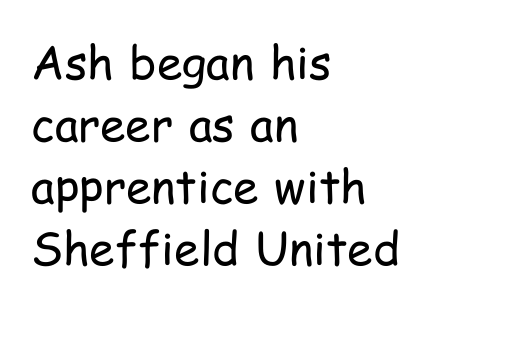
{"serif": "no", "italic": "no", "bold": "no", "weight": "regular", "width": "condensed", "stroke_contrast": "low", "x_height": "medium", "monospaced": "no", "underline": "no", "align": "left", "line_spacing": "normal", "line_spacing_ratio": 1.35, "letter_spacing": "normal", "letter_spacing_em": 0.0, "glyph_px": 46}
